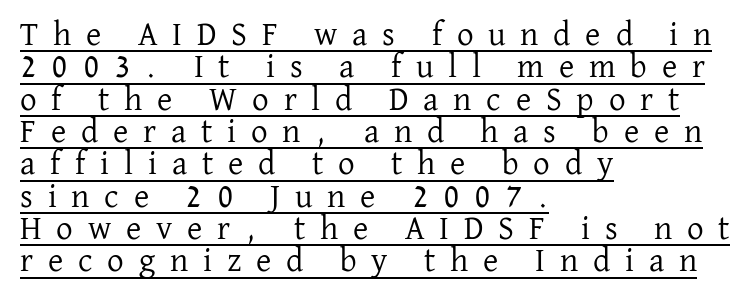
{"serif": "yes", "italic": "no", "bold": "no", "weight": "regular", "width": "normal", "stroke_contrast": "low", "x_height": "medium", "monospaced": "no", "underline": "yes", "align": "left", "line_spacing": "tight", "line_spacing_ratio": 0.98, "letter_spacing": "wide", "letter_spacing_em": 0.45, "glyph_px": 33}
